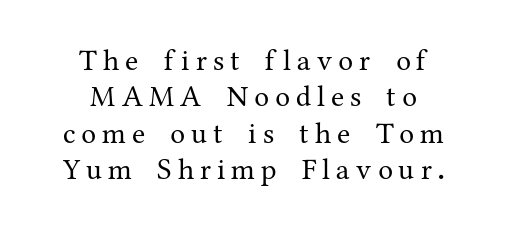
The image shows 30 px regular-weight serif type, upright; set centered, line spacing 1.21x, unusually wide letter spacing (+0.2 em), not underlined; medium stroke contrast and a medium x-height.
